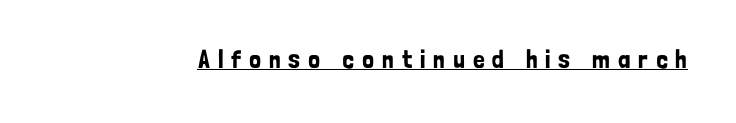
{"italic": "no", "underline": "yes", "letter_spacing": "wide", "letter_spacing_em": 0.3, "glyph_px": 26}
